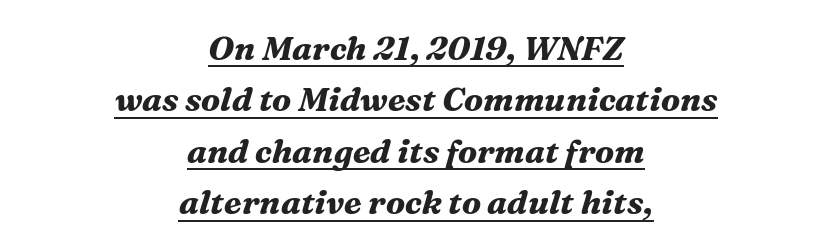
Looks like regular typesetting: each glyph gets only the width it needs. The designer left line spacing at the default. Does the lettering tilt? It does — this is italic. In CSS terms this would be text-align: center.
